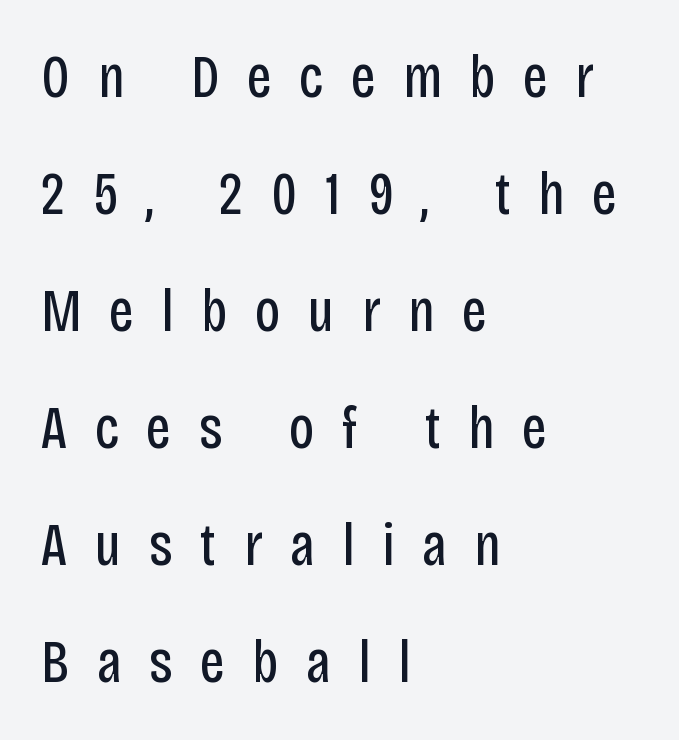
Letterform terminals end flat and unadorned throughout the passage. Is this a heavy cut? Hardly; it is regular or lighter. Letters rest on an invisible, unmarked baseline. Posture: straight, roman, zero tilt. The passage shown is typed in a proportional face where columns would drift. There is plenty of visible air inserted between adjacent glyphs.
